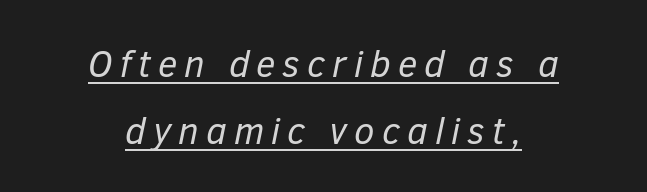
The letters advance in unequal steps, a hallmark of proportional type. The font sits on the lighter half of the weight spectrum, regular included. Which margin do the lines hug? Neither — every line sits in the middle. In designer terms, the underline attribute is active on this setting. You can tell it's italic because the verticals aren't actually vertical.
